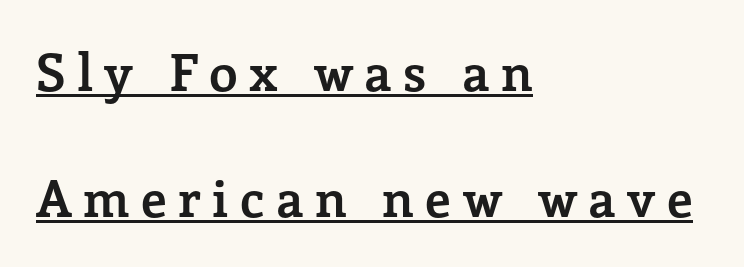
The image shows 51 px semibold serif type, upright; set left-aligned, loose line spacing (2.47x), unusually wide letter spacing (+0.22 em), underlined; low stroke contrast and a medium x-height.
